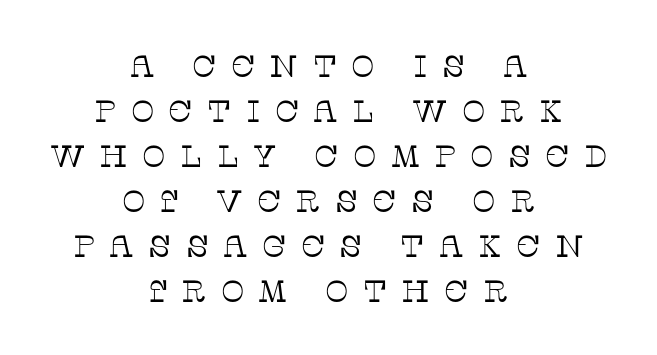
{"serif": "yes", "italic": "no", "bold": "no", "weight": "thin", "width": "normal", "stroke_contrast": "low", "x_height": "large", "monospaced": "no", "underline": "no", "align": "center", "line_spacing": "normal", "line_spacing_ratio": 1.45, "letter_spacing": "wide", "letter_spacing_em": 0.46, "glyph_px": 31}
